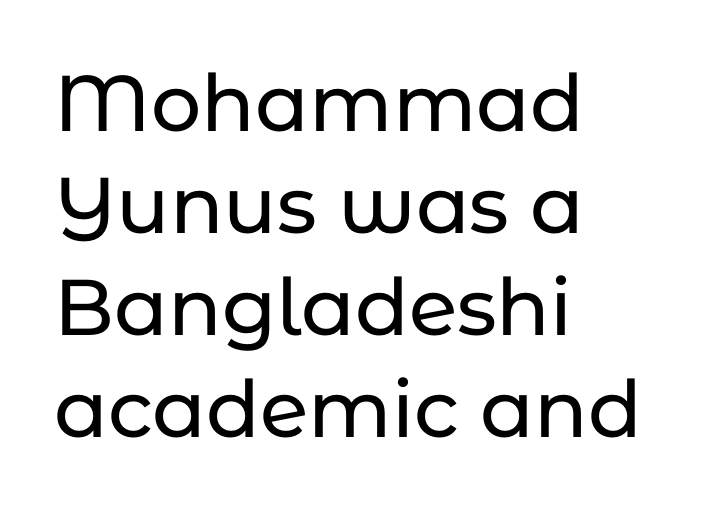
The image shows 79 px sans-serif type, upright; set left-aligned, normal line spacing (1.29x), normal letter spacing, not underlined; low stroke contrast and a medium x-height.
